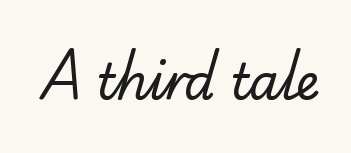
Q: Is the text bold? A: No.
Q: Is the typeface a serif or a sans-serif typeface? A: Sans-serif.
Q: Is the text underlined? A: No.
Q: Is the spacing between letters normal or unusually wide? A: Normal.
Q: Width (condensed, normal, or wide)? A: Normal.
Q: Stroke contrast? A: Low.
Q: x-height? A: Small.
Q: Monospaced? A: No.
